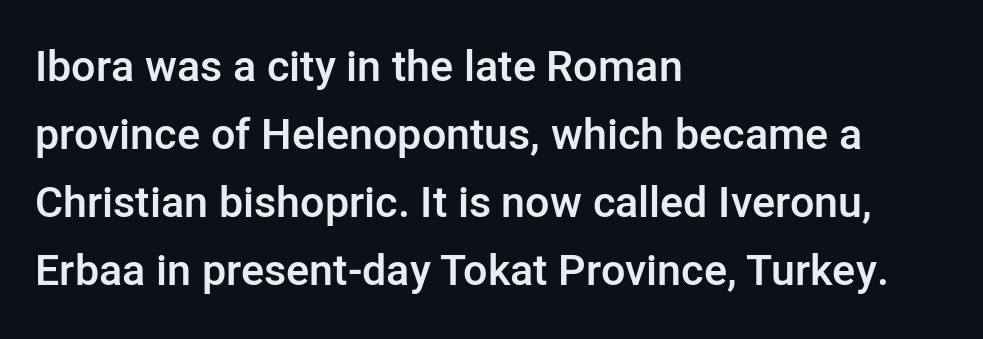
The image shows 43 px semibold sans-serif type, upright; set left-aligned, normal line spacing (1.58x), normal letter spacing, not underlined; low stroke contrast and a medium x-height.
